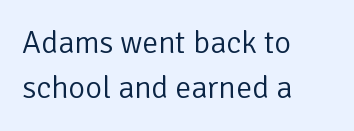
Q: Is the text bold? A: No.
Q: Is the text italic (slanted)? A: No, it is upright.
Q: Is the typeface a serif or a sans-serif typeface? A: Sans-serif.
Q: Is the text underlined? A: No.
Q: How is the paragraph aligned? A: Left-aligned.
Q: Is the spacing between letters normal or unusually wide? A: Normal.
Q: Is the spacing between lines tight, normal or loose? A: Normal.
Q: Width (condensed, normal, or wide)? A: Normal.
Q: Stroke contrast? A: Low.
Q: x-height? A: Medium.
Q: Monospaced? A: No.
